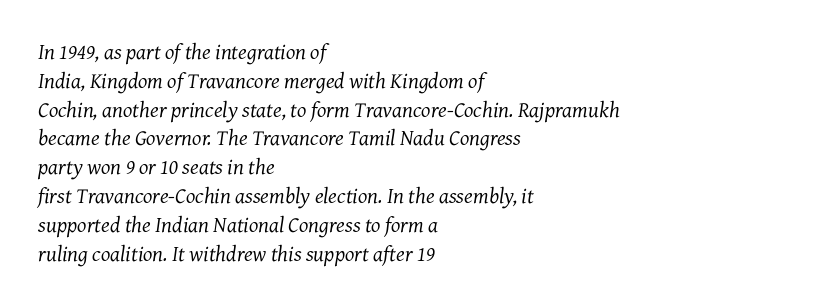
The image shows 22 px text type, italic (leaning right); set left-aligned, normal line spacing (1.31x), normal letter spacing, not underlined.
